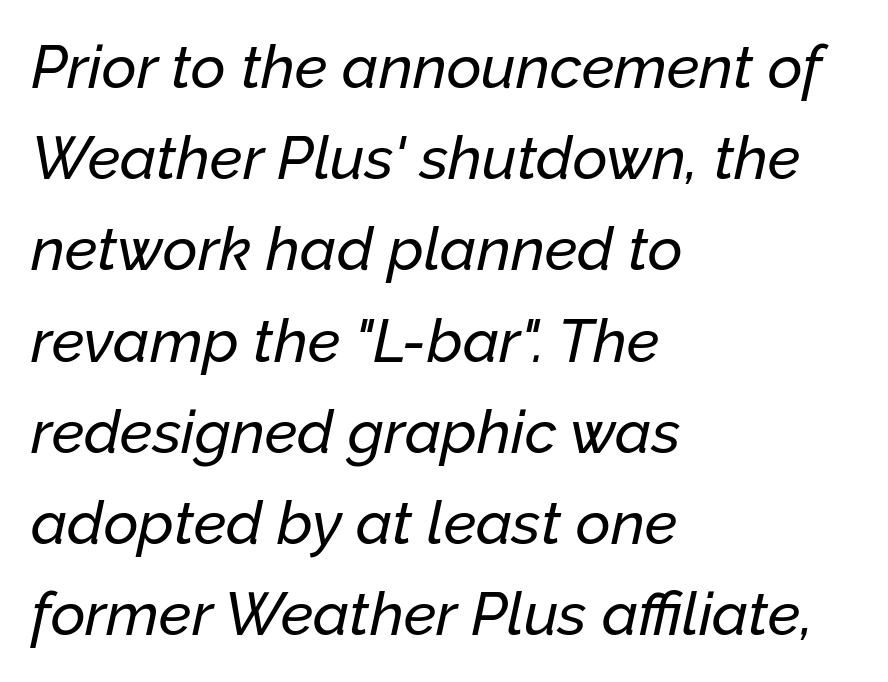
Q: Is the text italic (slanted)? A: Yes, it leans right by about 12 degrees.
Q: Is the text underlined? A: No.
Q: How is the paragraph aligned? A: Left-aligned.
Q: Is the spacing between letters normal or unusually wide? A: Normal.
Q: Is the spacing between lines tight, normal or loose? A: Normal.
Q: Width (condensed, normal, or wide)? A: Normal.
Q: Stroke contrast? A: Low.
Q: x-height? A: Medium.
Q: Monospaced? A: No.
